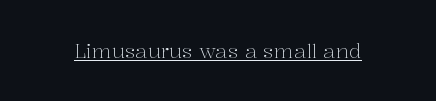
Between one letter and the next there's only the usual sliver of space. A roman cut, with each character standing at attention. The rendered words wear a rule along their underside. Heaviness? Minimal to ordinary, like unemphasized prose.
